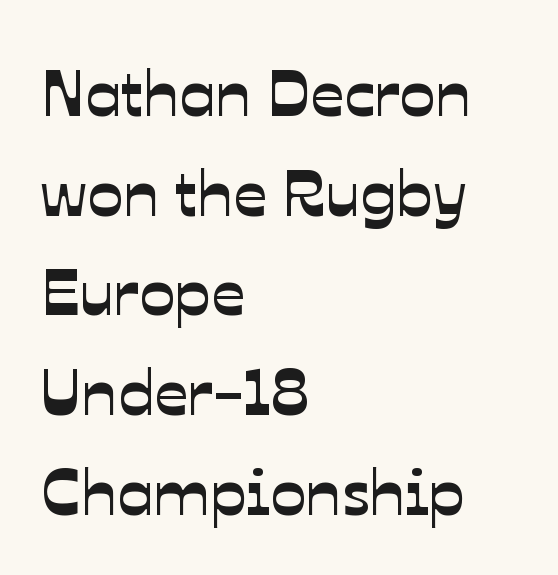
Honestly, the row spacing looks completely unremarkable. The glyphs in this specimen are sans serif. No extra tracking has been applied to these lines. Nobody drew a line under any word here. You could not count columns in this text — the font is proportionally spaced. One-word summary of the alignment: left.
